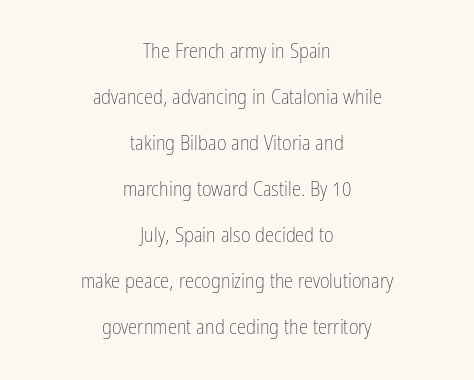
Stems and bowls with no extra thickness — not bold. Short note: letters normally spaced. Caption: multi-line text, centered on the measure. The block of text is sparse from top to bottom, with ample space between rows. The type sits square on the baseline with zero lean.
